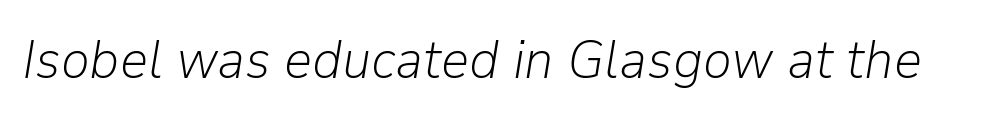
The image shows 55 px light type, italic (leaning right); set normal letter spacing, not underlined; low stroke contrast and a medium x-height.
